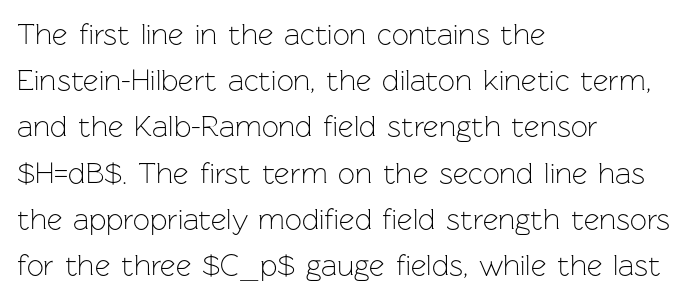
The image shows 30 px light sans-serif type, upright; set left-aligned, normal line spacing (1.54x), normal letter spacing, not underlined; low stroke contrast and a medium x-height.
